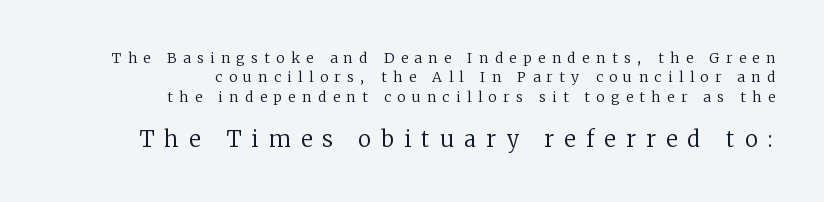
{"italic": "no", "bold": "no", "underline": "no", "align": "right", "line_spacing": "normal", "line_spacing_ratio": 1.39, "letter_spacing": "wide", "letter_spacing_em": 0.47, "larger_block": "second", "size_ratio": 1.57, "glyph_px": 22}
